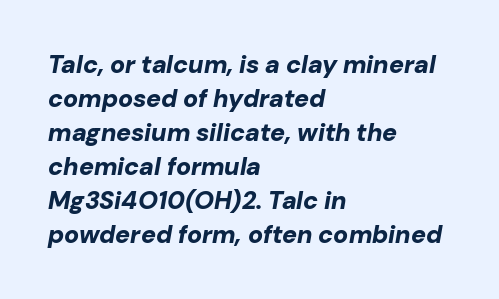
Glyph-to-glyph distance matches everyday printed text. A clean baseline with only descenders dipping below it. This sample keeps an unexceptional amount of space between lines. If you drew a line through each stem, it would be angled. The passage shown is emphatically bold.
